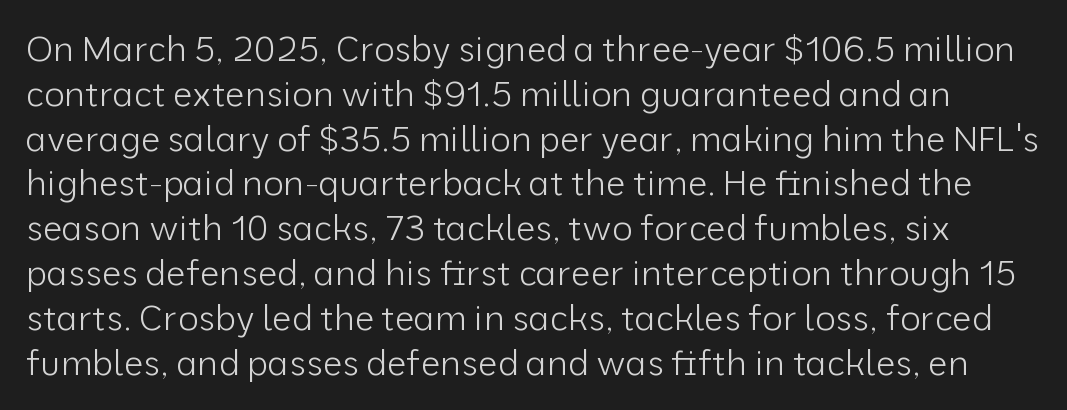
Italic: no, the glyphs are upright roman. If you measured baseline to baseline, you'd find a middling distance. The letters carry no serifs — their stems end cleanly without finishing strokes. Underlining? Definitely not there. The characters are drawn with everyday or finer stroke widths.
